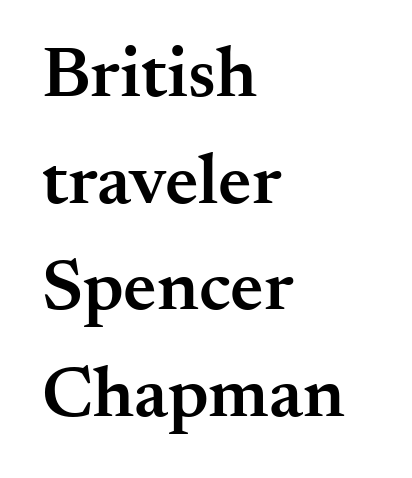
The image shows 73 px semibold serif type, upright; set left-aligned, normal line spacing (1.46x), normal letter spacing, not underlined; medium stroke contrast and a small x-height.
